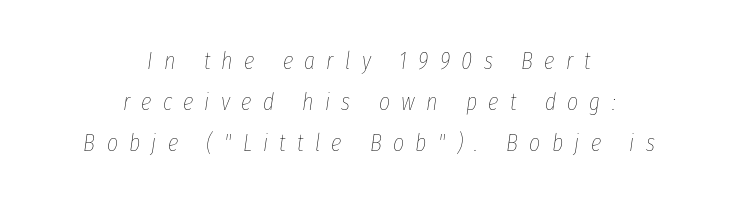
{"italic": "yes", "lean": "right", "slant_degrees": 8, "bold": "no", "underline": "no", "align": "center", "line_spacing_ratio": 1.71, "letter_spacing": "wide", "letter_spacing_em": 0.47, "glyph_px": 24}
